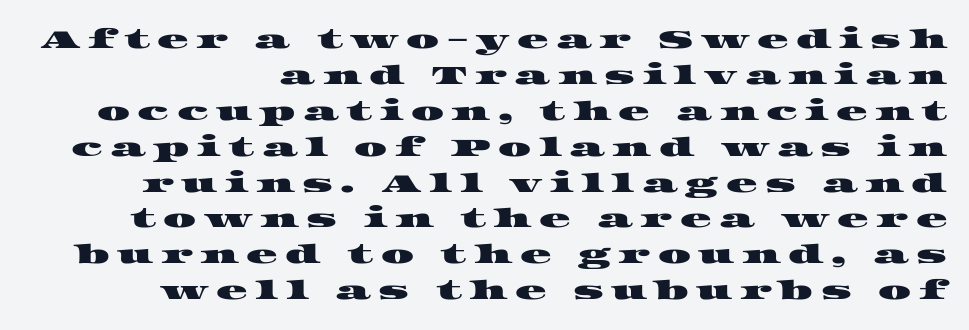
Honestly, there is no underline to notice here at all. The rendering uses a moderate line-height, typical for paragraphs. Honestly, the letter spacing is so wide it's the main thing you notice.
